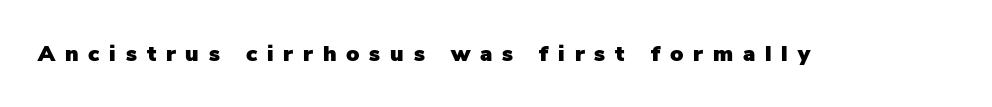
Words appear elongated and porous because spacing is wide. Nope, not italic — everything's standing straight. The words here are not underlined.
